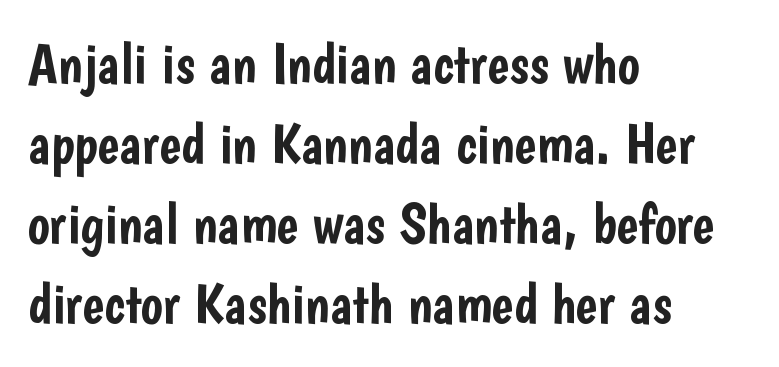
{"serif": "no", "italic": "no", "width": "condensed", "stroke_contrast": "low", "x_height": "medium", "monospaced": "no", "underline": "no", "align": "left", "line_spacing": "normal", "line_spacing_ratio": 1.38, "letter_spacing": "normal", "letter_spacing_em": 0.0, "glyph_px": 58}
